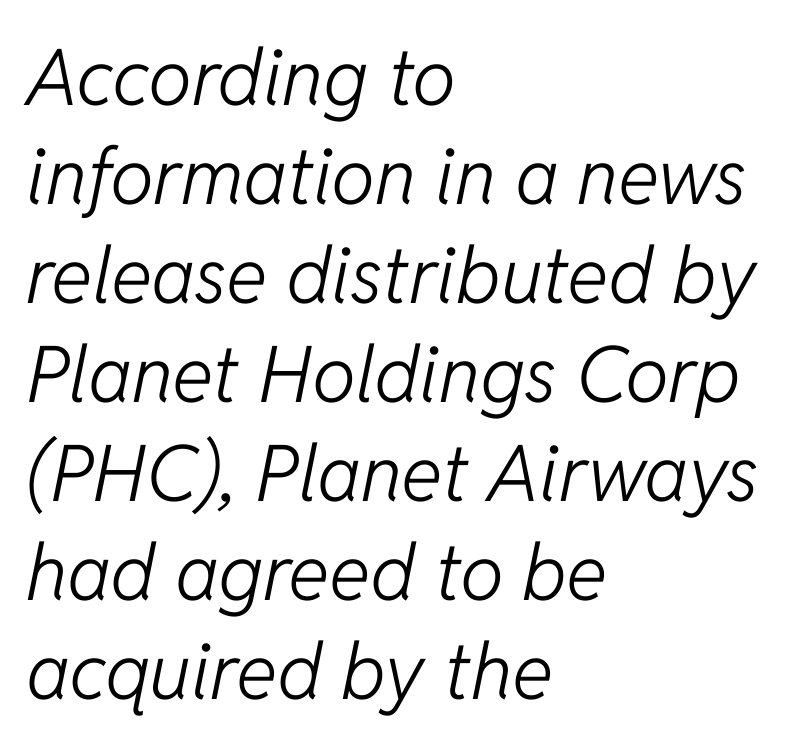
Q: Is the text bold? A: No.
Q: Is the text italic (slanted)? A: Yes, it leans right by about 11 degrees.
Q: Is the text underlined? A: No.
Q: How is the paragraph aligned? A: Left-aligned.
Q: Is the spacing between letters normal or unusually wide? A: Normal.
Q: Is the spacing between lines tight, normal or loose? A: Normal.
Q: Width (condensed, normal, or wide)? A: Normal.
Q: Stroke contrast? A: Low.
Q: x-height? A: Medium.
Q: Monospaced? A: No.
